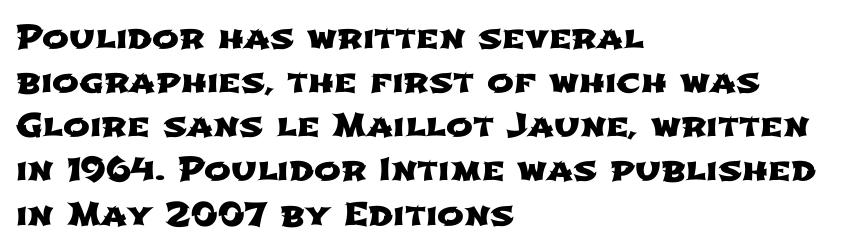
The image shows 32 px wide sans-serif type; set left-aligned, normal line spacing (1.38x), normal letter spacing, not underlined; low stroke contrast and a medium x-height.
